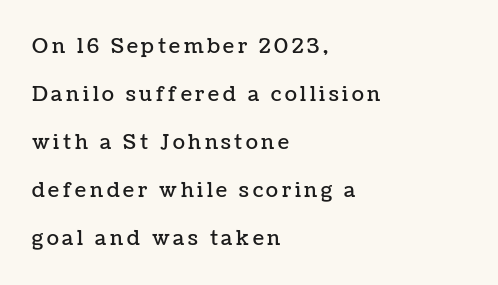
{"italic": "no", "underline": "no", "align": "left", "line_spacing": "loose", "line_spacing_ratio": 2.4, "glyph_px": 20}
